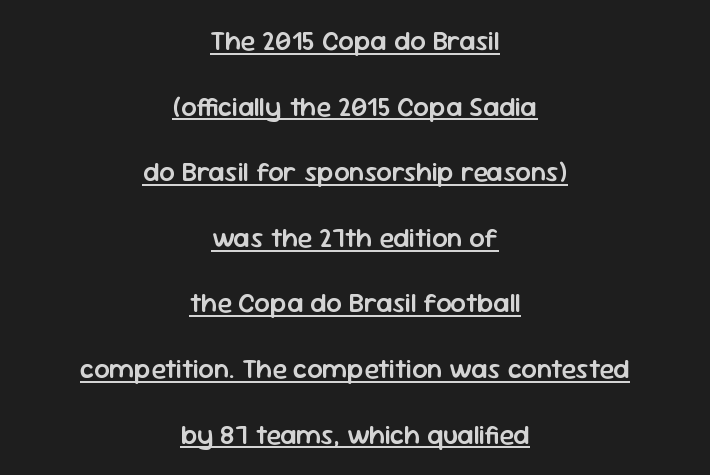
{"italic": "no", "bold": "semi", "underline": "yes", "align": "center", "line_spacing": "loose", "line_spacing_ratio": 2.43, "letter_spacing": "normal", "letter_spacing_em": 0.0, "glyph_px": 27}
